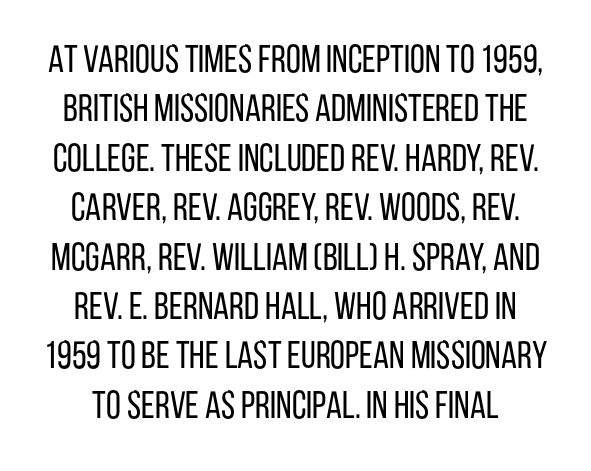
{"serif": "no", "italic": "no", "bold": "no", "weight": "regular", "width": "condensed", "stroke_contrast": "low", "x_height": "large", "monospaced": "no", "underline": "no", "line_spacing": "normal", "line_spacing_ratio": 1.3, "letter_spacing": "normal", "letter_spacing_em": 0.0, "glyph_px": 38}
